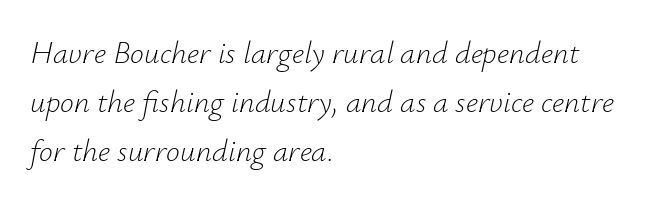
Q: Is the text bold? A: No.
Q: Is the text italic (slanted)? A: Yes, it leans right by about 12 degrees.
Q: Is the text underlined? A: No.
Q: How is the paragraph aligned? A: Left-aligned.
Q: Is the spacing between letters normal or unusually wide? A: Normal.
Q: Is the spacing between lines tight, normal or loose? A: Normal.
Q: Width (condensed, normal, or wide)? A: Normal.
Q: Stroke contrast? A: Low.
Q: x-height? A: Small.
Q: Monospaced? A: No.
